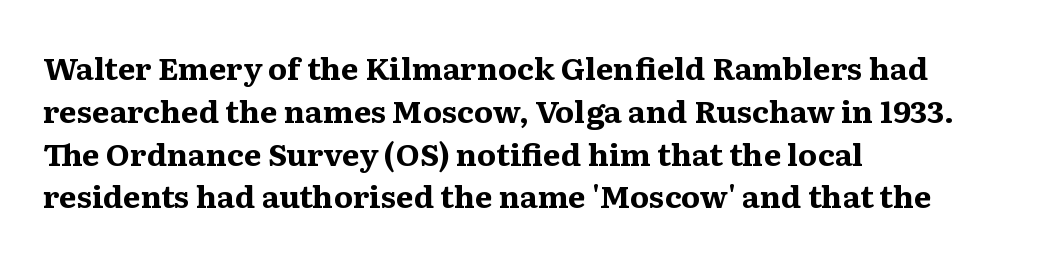
Q: Is the text bold? A: Yes.
Q: Is the text italic (slanted)? A: No, it is upright.
Q: Is the typeface a serif or a sans-serif typeface? A: Serif.
Q: Is the text underlined? A: No.
Q: How is the paragraph aligned? A: Left-aligned.
Q: Is the spacing between letters normal or unusually wide? A: Normal.
Q: Is the spacing between lines tight, normal or loose? A: Normal.
Q: Width (condensed, normal, or wide)? A: Normal.
Q: Stroke contrast? A: Medium.
Q: x-height? A: Medium.
Q: Monospaced? A: No.
